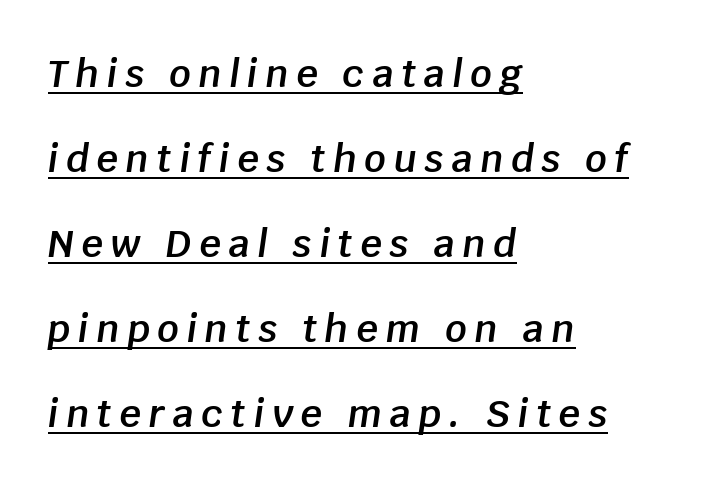
{"italic": "yes", "lean": "right", "slant_degrees": 8, "bold": "semi", "weight": "semibold", "width": "normal", "stroke_contrast": "low", "x_height": "large", "monospaced": "no", "underline": "yes", "align": "left", "line_spacing": "loose", "line_spacing_ratio": 2.24, "letter_spacing": "wide", "letter_spacing_em": 0.2, "glyph_px": 38}
